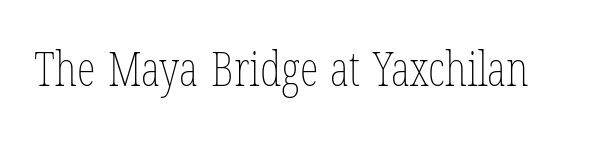
The image shows 48 px thin, condensed type; set normal letter spacing, not underlined; low stroke contrast and a medium x-height.
